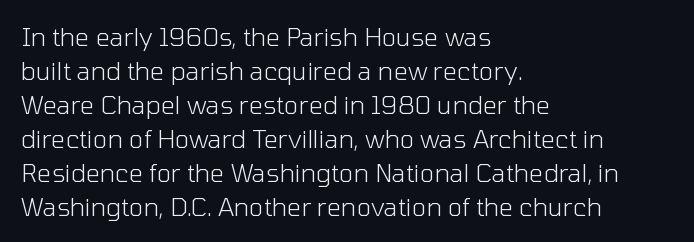
{"italic": "no", "bold": "no", "underline": "no", "align": "left", "line_spacing": "normal", "line_spacing_ratio": 1.36, "letter_spacing": "normal", "letter_spacing_em": 0.0, "glyph_px": 25}
